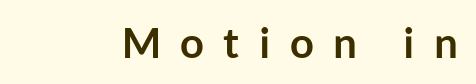
Weight check: bold — yes, fully. The area under the type is left untouched. Designer's note — italics off, roman on. A sans-serif font was chosen for this passage. This sample has the flowing, uneven cadence of proportional lettering.
